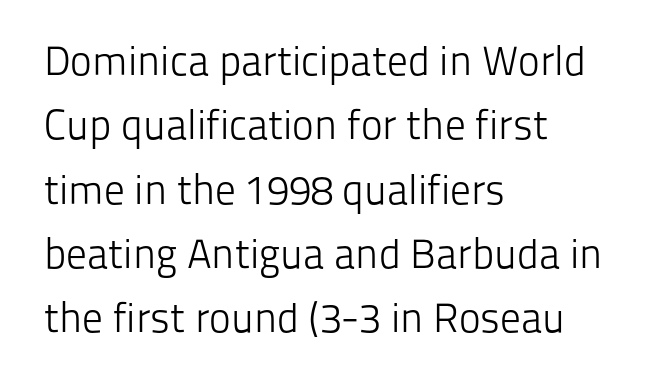
Q: Is the text bold? A: No.
Q: Is the text italic (slanted)? A: No, it is upright.
Q: Is the typeface a serif or a sans-serif typeface? A: Sans-serif.
Q: Is the text underlined? A: No.
Q: How is the paragraph aligned? A: Left-aligned.
Q: Is the spacing between letters normal or unusually wide? A: Normal.
Q: Is the spacing between lines tight, normal or loose? A: Normal.
Q: Width (condensed, normal, or wide)? A: Normal.
Q: Stroke contrast? A: Low.
Q: x-height? A: Medium.
Q: Monospaced? A: No.
